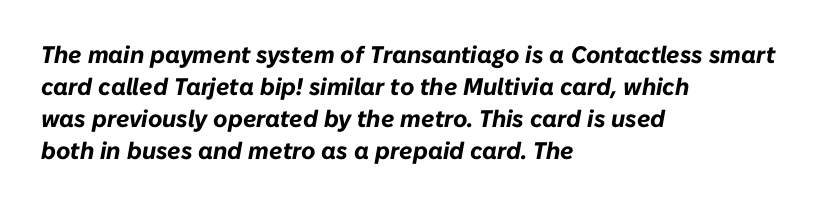
The image shows 24 px bold type, italic (leaning right); set left-aligned, normal line spacing (1.33x), normal letter spacing, not underlined.
